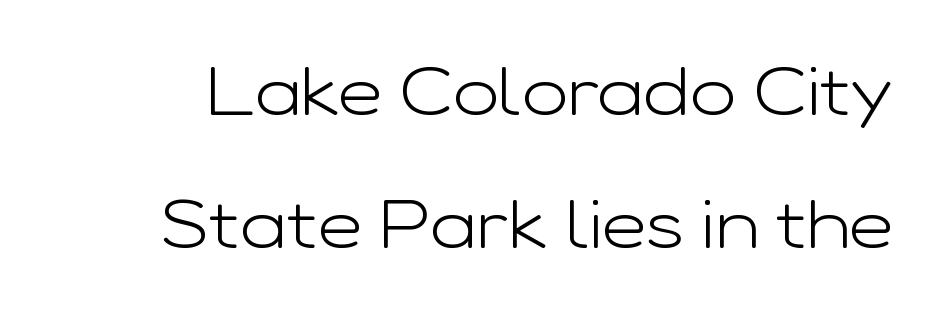
The image shows 69 px light, wide sans-serif type, upright; set loose line spacing (1.93x), normal letter spacing, not underlined; low stroke contrast and a medium x-height.
